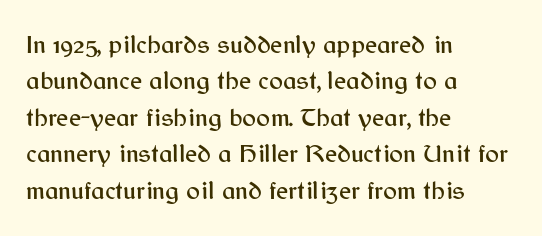
The image shows 26 px text type, upright; set left-aligned, normal line spacing (1.4x), normal letter spacing, not underlined.
